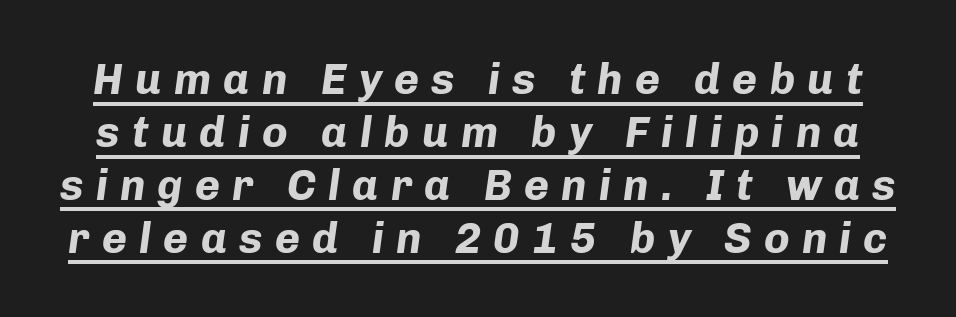
The image shows 43 px bold type, italic (leaning right); set line spacing 1.23x, unusually wide letter spacing (+0.28 em), underlined; low stroke contrast and a medium x-height.
